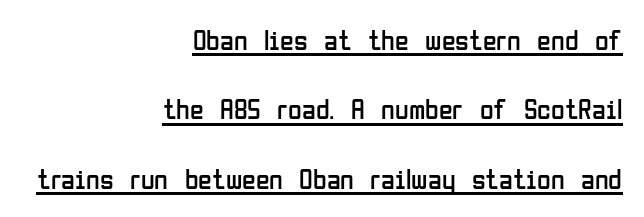
Does the type have serifs? No, each stem ends abruptly. Does the copy run flush right? Yes — the right margin is perfectly even. Vertically, the passage feels expansive, rows floating well apart. The sample's only ornament is a line tracing under the words. Characters remain perfectly vertical along every line.
